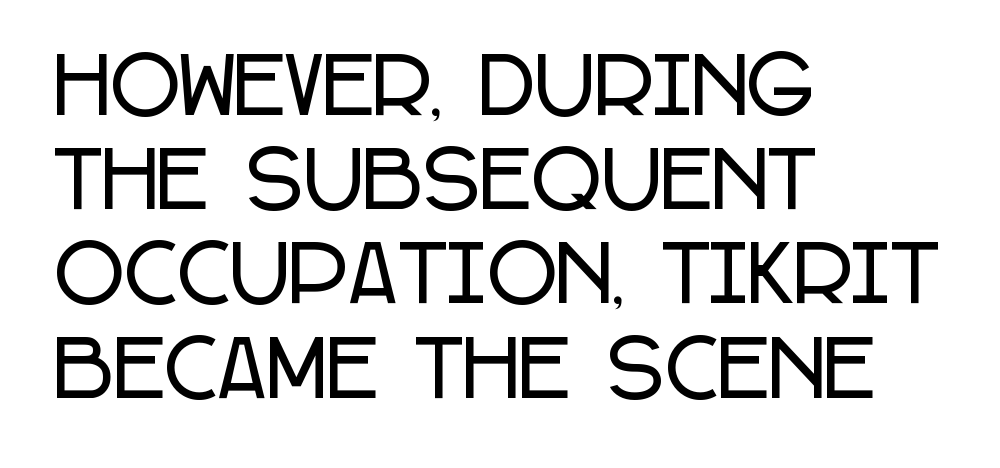
Q: Is the text italic (slanted)? A: No, it is upright.
Q: Is the typeface a serif or a sans-serif typeface? A: Sans-serif.
Q: Is the text underlined? A: No.
Q: How is the paragraph aligned? A: Left-aligned.
Q: Is the spacing between letters normal or unusually wide? A: Normal.
Q: Width (condensed, normal, or wide)? A: Condensed.
Q: Stroke contrast? A: Low.
Q: x-height? A: Large.
Q: Monospaced? A: No.
